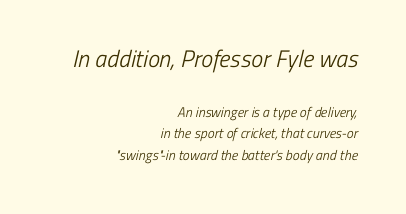
Normally led — the rows are evenly, conventionally spaced. The specimen omits any rule beneath the text block's lines. A quiet, ordinary-to-light weight characterises the typeface. The gaps between neighbouring characters are ordinary and unremarkable. Larger block? The one above; the one below is distinctly smaller. Casual observation: everything's shoved over to the right.
